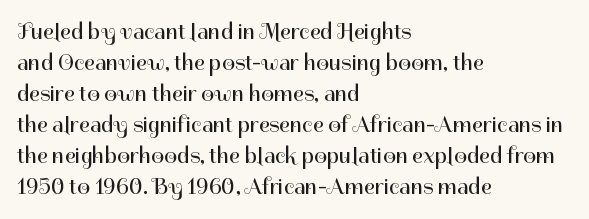
Posture: upright roman. The ragged edge is on the right, which tells us the setting is flush left. Reading down the column, the eye jumps a familiar distance to each next line. The specimen omits any rule beneath the text block's lines. The face looks like a standard text weight, possibly lighter.
